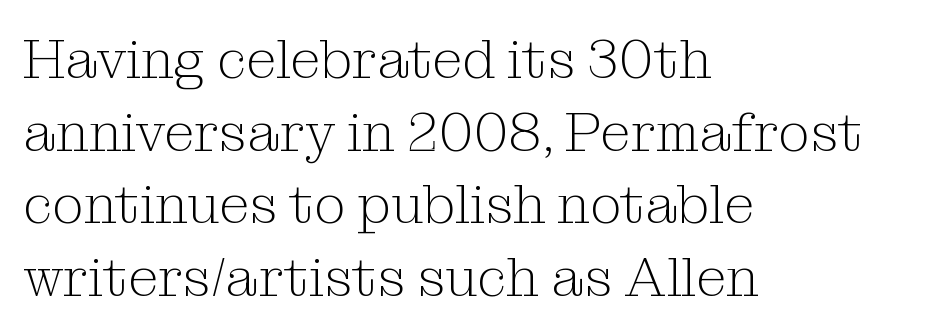
{"serif": "yes", "italic": "no", "bold": "no", "weight": "light", "width": "normal", "stroke_contrast": "medium", "x_height": "medium", "monospaced": "no", "underline": "no", "align": "left", "line_spacing": "normal", "line_spacing_ratio": 1.32, "letter_spacing": "normal", "letter_spacing_em": 0.0, "glyph_px": 55}
